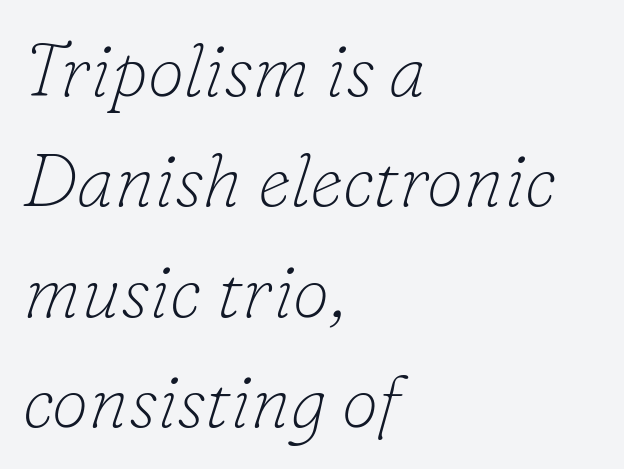
{"serif": "yes", "italic": "yes", "lean": "right", "slant_degrees": 16, "bold": "no", "weight": "thin", "width": "normal", "stroke_contrast": "low", "x_height": "small", "monospaced": "no", "underline": "no", "align": "left", "line_spacing": "normal", "line_spacing_ratio": 1.49, "letter_spacing": "normal", "letter_spacing_em": 0.0, "glyph_px": 74}
